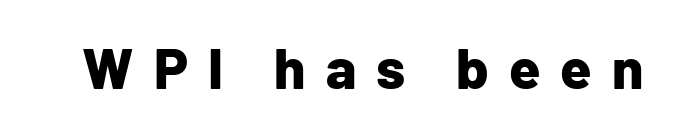
The image shows 57 px bold sans-serif type, upright; set unusually wide letter spacing (+0.35 em), not underlined; low stroke contrast and a medium x-height.
